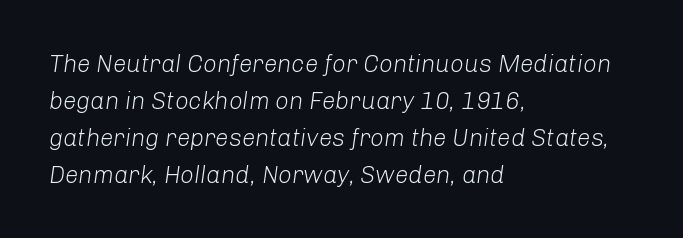
If you measured baseline to baseline, you'd find a middling distance. This rendering uses left alignment, leaving the right contour irregular. The font sits on the lighter half of the weight spectrum, regular included. Rendered with sloped, italic letterforms. Just letters on the line, the space beneath them empty. The gaps between neighbouring characters are ordinary and unremarkable.
